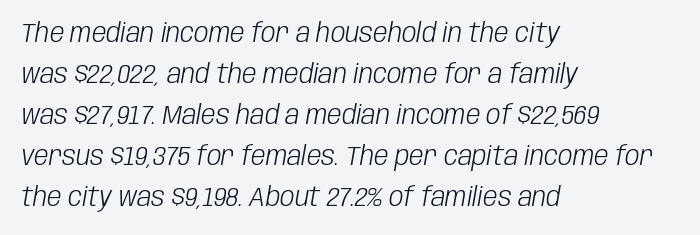
The image shows 26 px text type, italic (leaning right); set left-aligned, normal line spacing (1.58x), normal letter spacing, not underlined.
